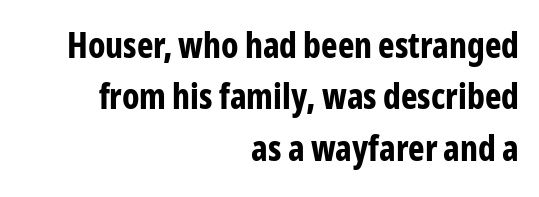
The image shows 35 px bold, condensed sans-serif type, upright; set right-aligned, normal line spacing (1.47x), normal letter spacing, not underlined; low stroke contrast and a medium x-height.
